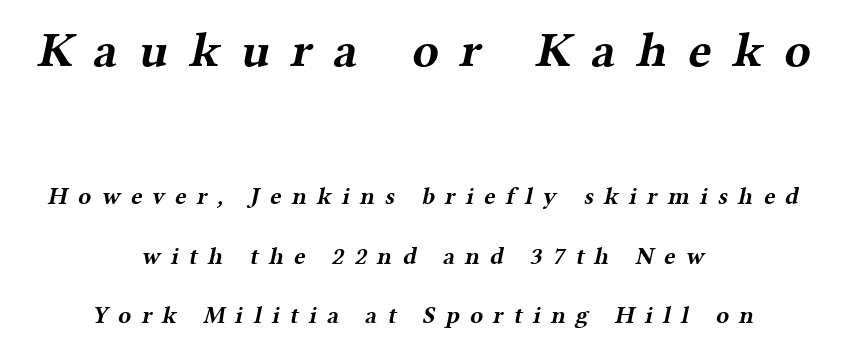
The image shows 49 px bold, wide serif type; set centered, loose line spacing (2.47x), unusually wide letter spacing (+0.43 em), not underlined; the first (top) block is 2.04x larger; medium stroke contrast and a medium x-height.
